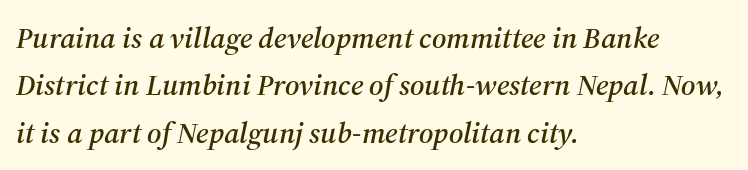
Q: Is the text italic (slanted)? A: Yes, it leans right by about 12 degrees.
Q: Is the typeface a serif or a sans-serif typeface? A: Serif.
Q: Is the text underlined? A: No.
Q: How is the paragraph aligned? A: Left-aligned.
Q: Is the spacing between letters normal or unusually wide? A: Normal.
Q: Is the spacing between lines tight, normal or loose? A: Normal.
Q: Width (condensed, normal, or wide)? A: Normal.
Q: Stroke contrast? A: Medium.
Q: x-height? A: Medium.
Q: Monospaced? A: No.
